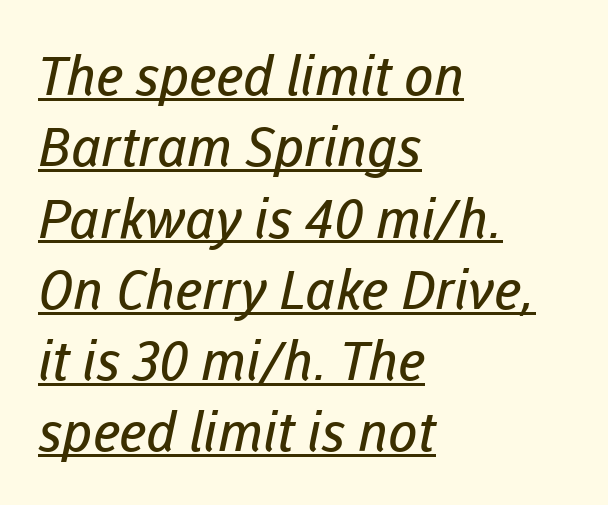
The image shows 54 px regular-weight sans-serif type; set left-aligned, normal line spacing (1.32x), normal letter spacing, underlined; low stroke contrast and a medium x-height.
